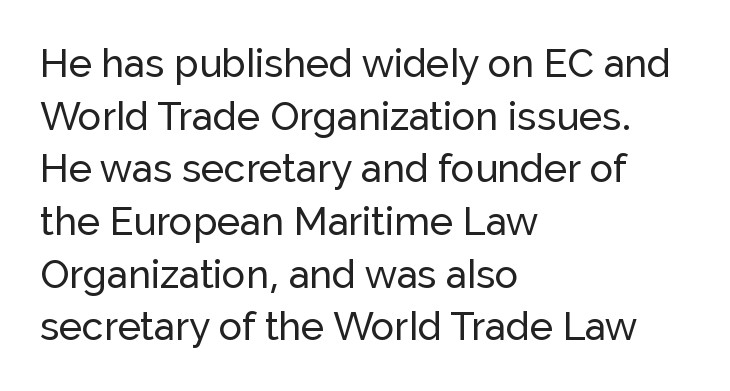
The image shows 39 px sans-serif type, upright; set left-aligned, normal line spacing (1.35x), normal letter spacing, not underlined; low stroke contrast and a medium x-height.
